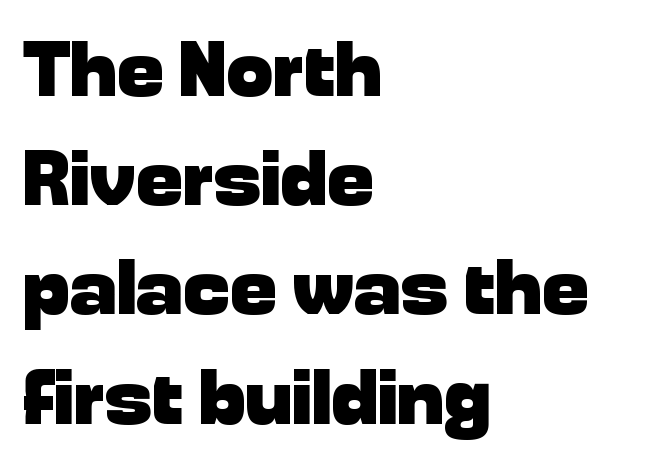
{"serif": "no", "italic": "no", "bold": "yes", "weight": "heavy", "width": "normal", "stroke_contrast": "low", "x_height": "medium", "monospaced": "no", "underline": "no", "align": "left", "line_spacing": "normal", "line_spacing_ratio": 1.4, "letter_spacing": "normal", "letter_spacing_em": 0.0, "glyph_px": 78}
